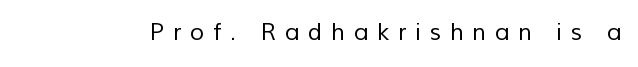
Q: Is the text bold? A: No.
Q: Is the text underlined? A: No.
Q: Is the spacing between letters normal or unusually wide? A: Unusually wide.
